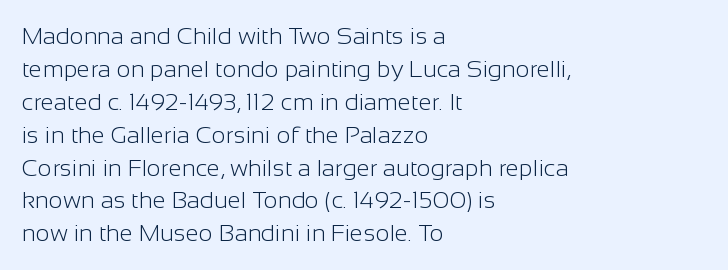
The image shows 24 px text type, upright; set left-aligned, normal line spacing (1.37x), normal letter spacing, not underlined.
